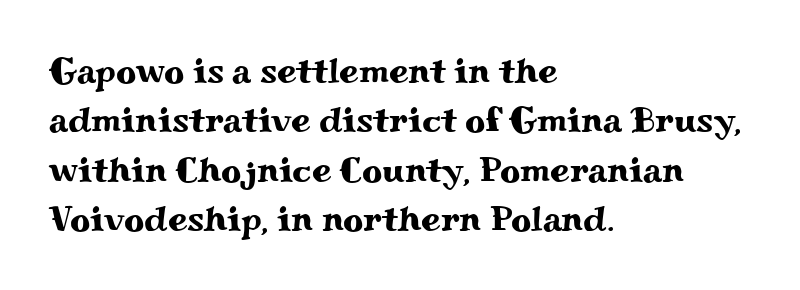
The image shows 35 px wide serif type, upright; set left-aligned, normal line spacing (1.41x), normal letter spacing, not underlined; medium stroke contrast and a small x-height.
